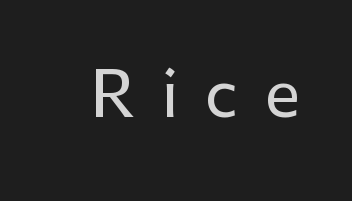
{"serif": "no", "italic": "no", "width": "normal", "stroke_contrast": "low", "x_height": "medium", "monospaced": "no", "underline": "no", "letter_spacing": "wide", "letter_spacing_em": 0.42, "glyph_px": 63}
